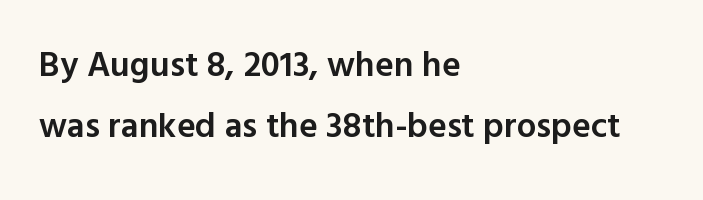
Q: Is the text bold? A: Semi-bold.
Q: Is the text italic (slanted)? A: No, it is upright.
Q: Is the typeface a serif or a sans-serif typeface? A: Sans-serif.
Q: Is the text underlined? A: No.
Q: How is the paragraph aligned? A: Left-aligned.
Q: Is the spacing between letters normal or unusually wide? A: Normal.
Q: Width (condensed, normal, or wide)? A: Normal.
Q: x-height? A: Medium.
Q: Monospaced? A: No.
